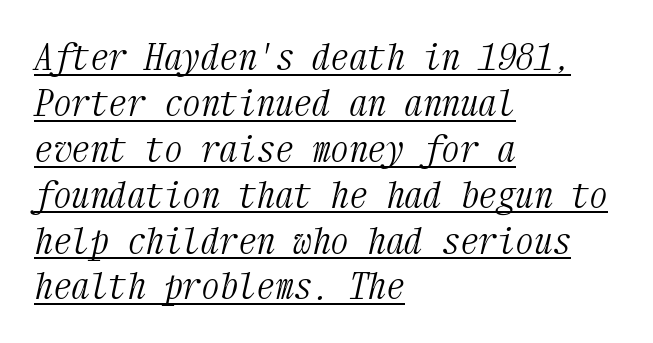
{"serif": "yes", "italic": "yes", "lean": "right", "slant_degrees": 12, "bold": "no", "weight": "light", "width": "condensed", "stroke_contrast": "medium", "x_height": "medium", "monospaced": "yes", "underline": "yes", "align": "left", "line_spacing_ratio": 1.24, "letter_spacing": "normal", "letter_spacing_em": 0.0, "glyph_px": 37}
